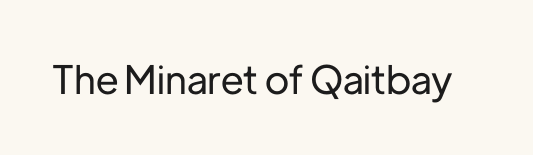
The image shows 39 px sans-serif type, upright; set normal letter spacing, not underlined; low stroke contrast and a medium x-height.
